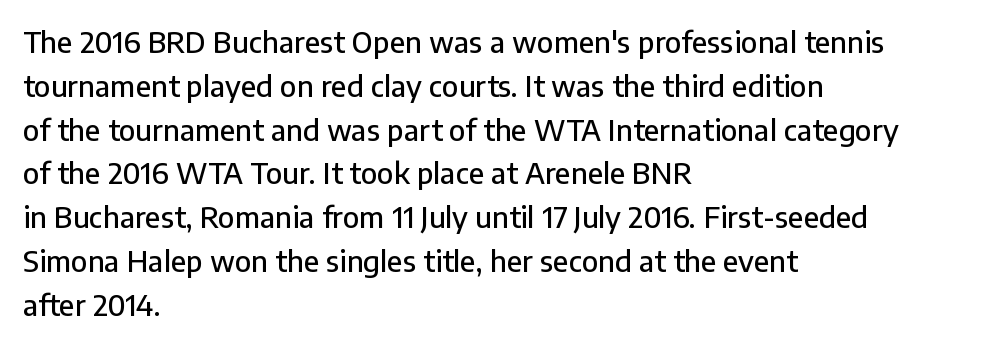
Q: Is the text italic (slanted)? A: No, it is upright.
Q: Is the typeface a serif or a sans-serif typeface? A: Sans-serif.
Q: Is the text underlined? A: No.
Q: How is the paragraph aligned? A: Left-aligned.
Q: Is the spacing between letters normal or unusually wide? A: Normal.
Q: Is the spacing between lines tight, normal or loose? A: Normal.
Q: Width (condensed, normal, or wide)? A: Normal.
Q: Stroke contrast? A: Low.
Q: x-height? A: Medium.
Q: Monospaced? A: No.
